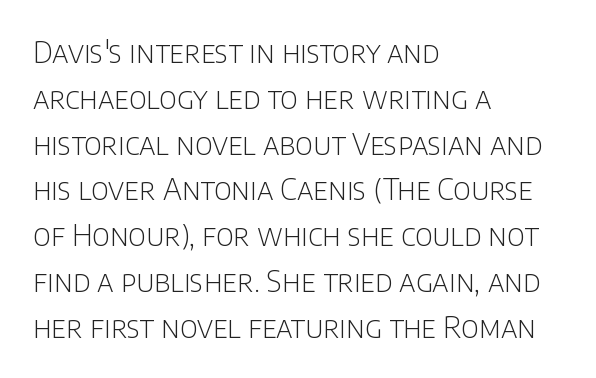
{"serif": "no", "italic": "no", "bold": "no", "weight": "light", "width": "normal", "stroke_contrast": "low", "x_height": "large", "monospaced": "no", "underline": "no", "align": "left", "line_spacing": "normal", "line_spacing_ratio": 1.58, "letter_spacing": "normal", "letter_spacing_em": 0.0, "glyph_px": 29}
